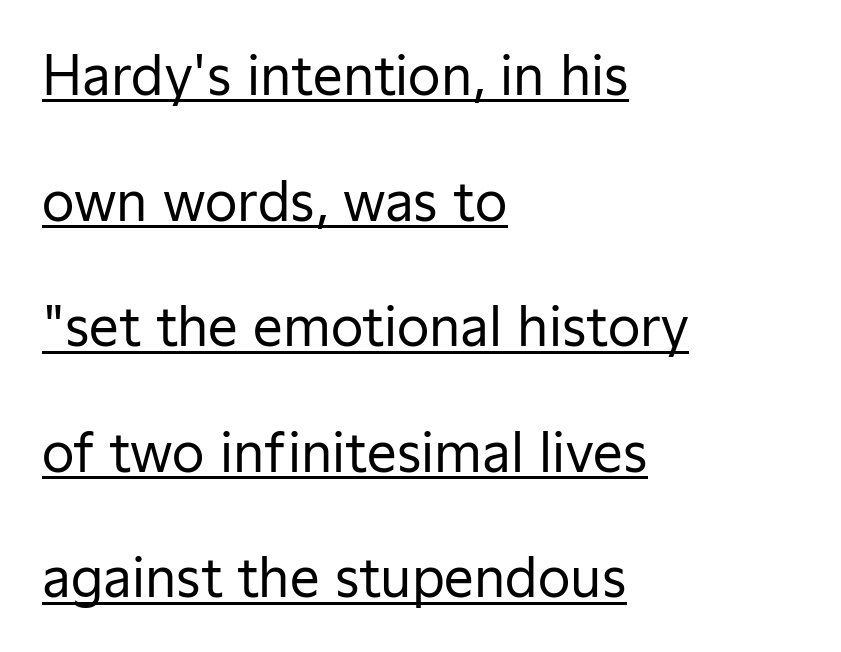
The image shows 53 px regular-weight sans-serif type, upright; set left-aligned, loose line spacing (2.37x), normal letter spacing, underlined; low stroke contrast and a medium x-height.
